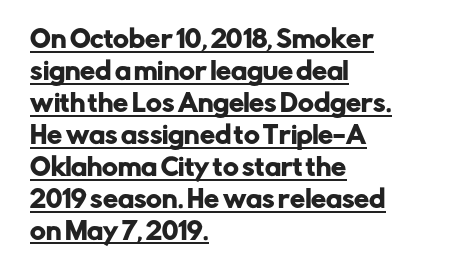
Q: Is the text italic (slanted)? A: No, it is upright.
Q: Is the text underlined? A: Yes.
Q: How is the paragraph aligned? A: Left-aligned.
Q: Is the spacing between letters normal or unusually wide? A: Normal.
Q: Is the spacing between lines tight, normal or loose? A: Normal.
